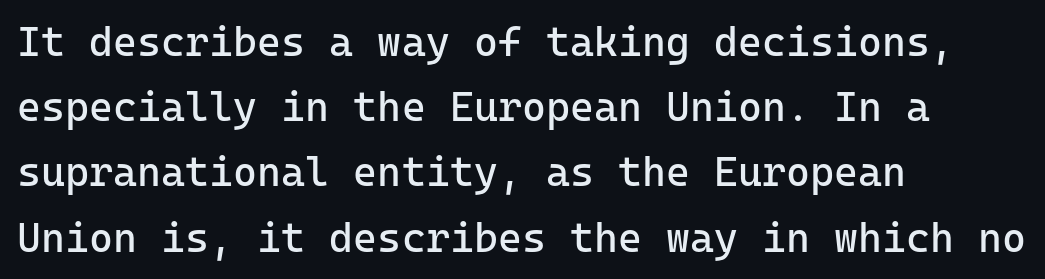
Q: Is the text bold? A: No.
Q: Is the text italic (slanted)? A: No, it is upright.
Q: Is the typeface a serif or a sans-serif typeface? A: Sans-serif.
Q: Is the text underlined? A: No.
Q: How is the paragraph aligned? A: Left-aligned.
Q: Is the spacing between letters normal or unusually wide? A: Normal.
Q: Is the spacing between lines tight, normal or loose? A: Normal.
Q: Width (condensed, normal, or wide)? A: Normal.
Q: Stroke contrast? A: Low.
Q: x-height? A: Medium.
Q: Monospaced? A: Yes.
